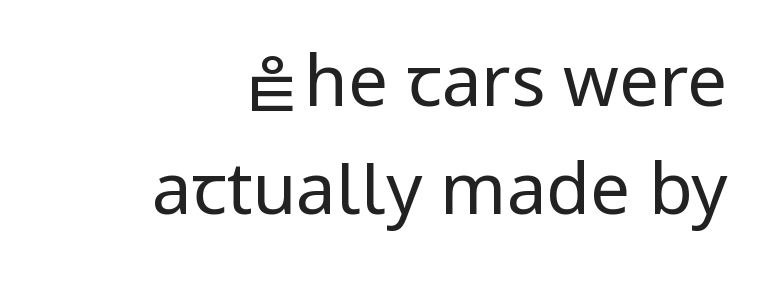
{"serif": "no", "italic": "no", "bold": "no", "weight": "regular", "width": "normal", "stroke_contrast": "low", "x_height": "medium", "monospaced": "no", "underline": "no", "align": "right", "line_spacing": "normal", "line_spacing_ratio": 1.52, "letter_spacing": "normal", "letter_spacing_em": 0.0, "glyph_px": 71}
